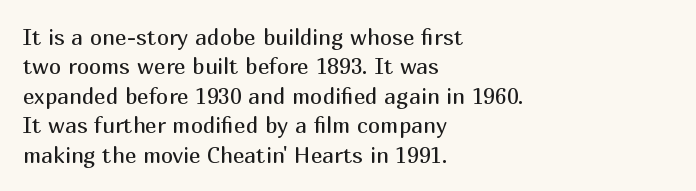
Q: Is the text bold? A: No.
Q: Is the text italic (slanted)? A: No, it is upright.
Q: Is the text underlined? A: No.
Q: How is the paragraph aligned? A: Left-aligned.
Q: Is the spacing between letters normal or unusually wide? A: Normal.
Q: Is the spacing between lines tight, normal or loose? A: Normal.
